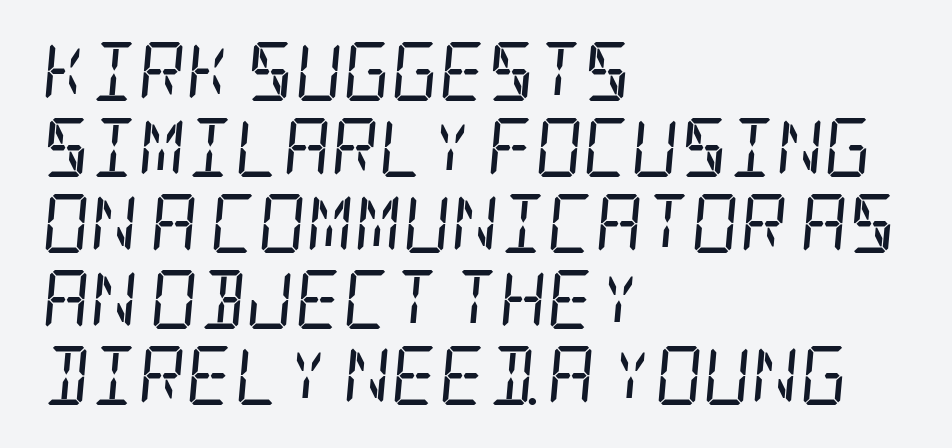
In CSS terms this would be text-align: left. The line texture is even and compact thanks to regular tracking. Is there much room between lines? A standard amount, neither cramped nor airy. The passage shown is not bold in any degree.
